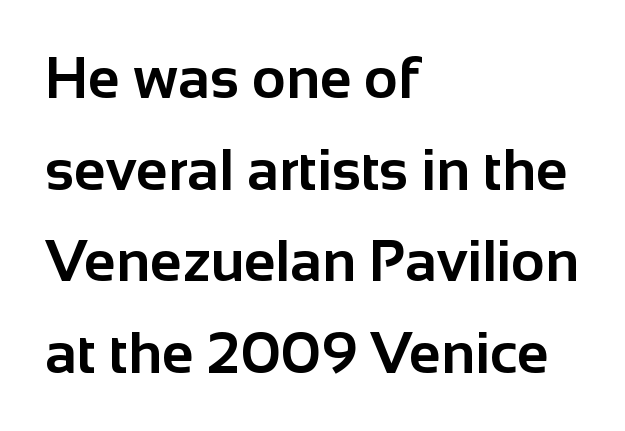
Q: Is the text bold? A: Yes.
Q: Is the text italic (slanted)? A: No, it is upright.
Q: Is the typeface a serif or a sans-serif typeface? A: Sans-serif.
Q: Is the text underlined? A: No.
Q: How is the paragraph aligned? A: Left-aligned.
Q: Is the spacing between letters normal or unusually wide? A: Normal.
Q: Is the spacing between lines tight, normal or loose? A: Normal.
Q: Width (condensed, normal, or wide)? A: Normal.
Q: Stroke contrast? A: Low.
Q: x-height? A: Medium.
Q: Monospaced? A: No.
